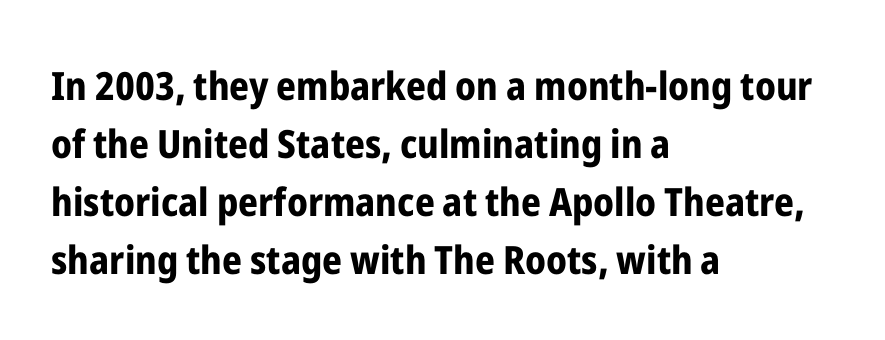
Q: Is the text bold? A: Yes.
Q: Is the text italic (slanted)? A: No, it is upright.
Q: Is the typeface a serif or a sans-serif typeface? A: Sans-serif.
Q: Is the text underlined? A: No.
Q: How is the paragraph aligned? A: Left-aligned.
Q: Is the spacing between letters normal or unusually wide? A: Normal.
Q: Is the spacing between lines tight, normal or loose? A: Normal.
Q: Width (condensed, normal, or wide)? A: Condensed.
Q: Stroke contrast? A: Low.
Q: x-height? A: Medium.
Q: Monospaced? A: No.
